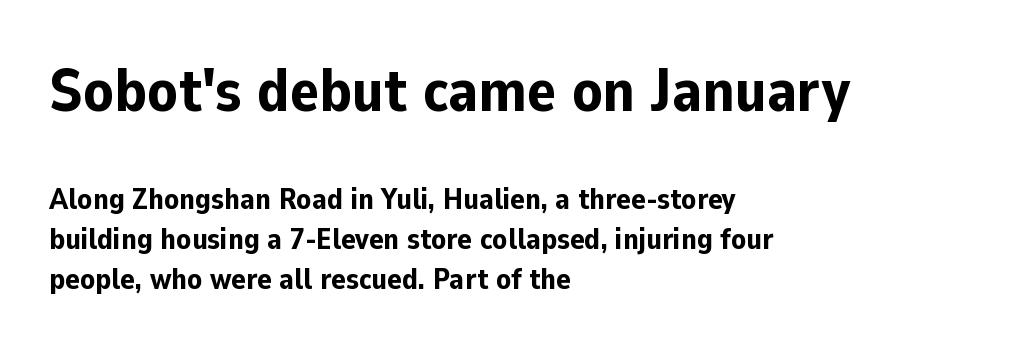
Nobody touched the tracking dial on this one. Reading down the column, the eye jumps a familiar distance to each next line. You can tell it's not italic because the verticals are truly vertical. The font family rendered here belongs to the sans-serif group. The first block has been scaled up relative to the second. The passage shown is typed in a proportional face where columns would drift.
